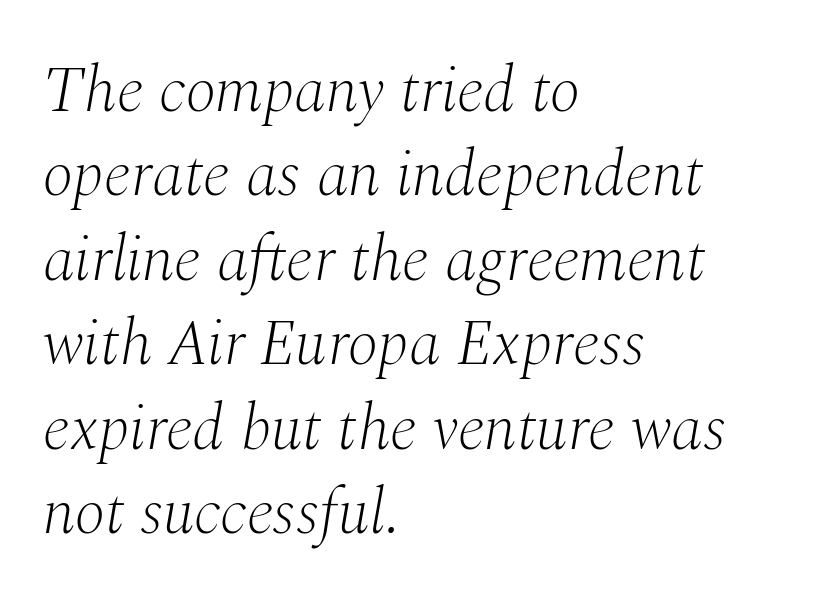
This sample uses an oblique cut, with every glyph tilted off the vertical. These glyphs show unthickened strokes, regular width or finer. Only glyphs here, with clear space below each row. The text block is weighted toward the left margin, trailing off unevenly rightward. Students, note that the glyphs here touch the page at normal intervals. Proportional: the letters do not fall into vertical columns.
